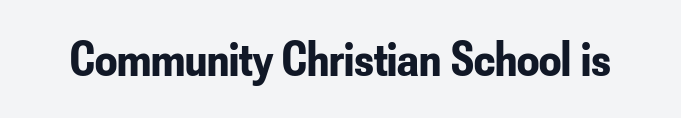
This sample has the flowing, uneven cadence of proportional lettering. Look at the bottom of the vertical strokes: they stop flat, with no serifs. Short note: letters normally spaced. The rendering uses a bold face; every stroke is thick and dark. The zone under the glyphs is completely vacant.
